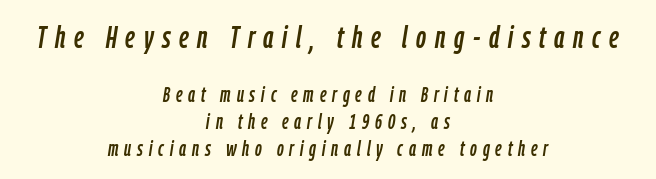
The image shows 31 px condensed type, italic (leaning right); set centered, normal line spacing (1.28x), unusually wide letter spacing (+0.28 em), not underlined; the first (top) block is 1.48x larger; low stroke contrast and a medium x-height.
